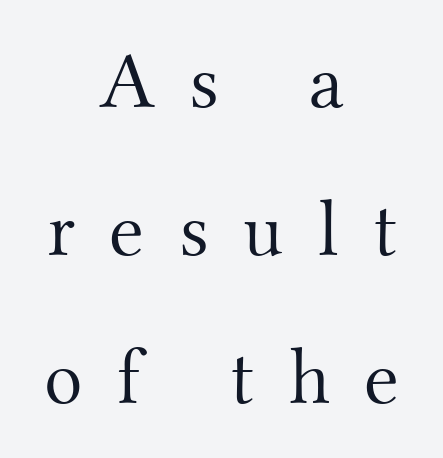
Q: Is the text bold? A: No.
Q: Is the text italic (slanted)? A: No, it is upright.
Q: Is the typeface a serif or a sans-serif typeface? A: Serif.
Q: Is the text underlined? A: No.
Q: How is the paragraph aligned? A: Centered.
Q: Is the spacing between letters normal or unusually wide? A: Unusually wide.
Q: Width (condensed, normal, or wide)? A: Normal.
Q: Stroke contrast? A: Medium.
Q: x-height? A: Small.
Q: Monospaced? A: No.
